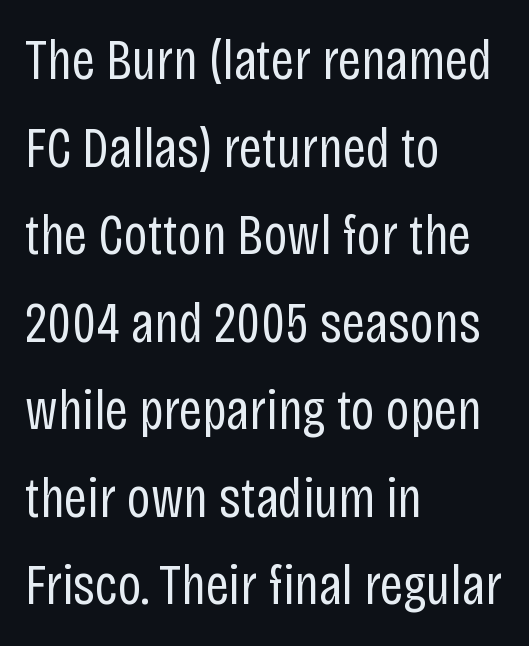
The image shows 58 px regular-weight, condensed sans-serif type, upright; set left-aligned, normal line spacing (1.51x), normal letter spacing, not underlined; low stroke contrast and a large x-height.
